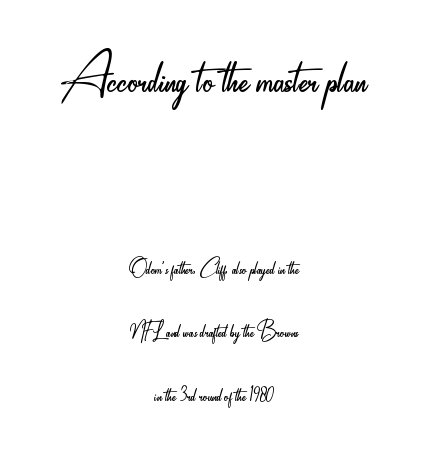
{"serif": "no", "bold": "no", "weight": "light", "width": "condensed", "stroke_contrast": "low", "x_height": "small", "monospaced": "no", "underline": "no", "align": "center", "line_spacing": "loose", "line_spacing_ratio": 2.35, "letter_spacing": "normal", "letter_spacing_em": 0.0, "larger_block": "first", "size_ratio": 2.48, "glyph_px": 67}
